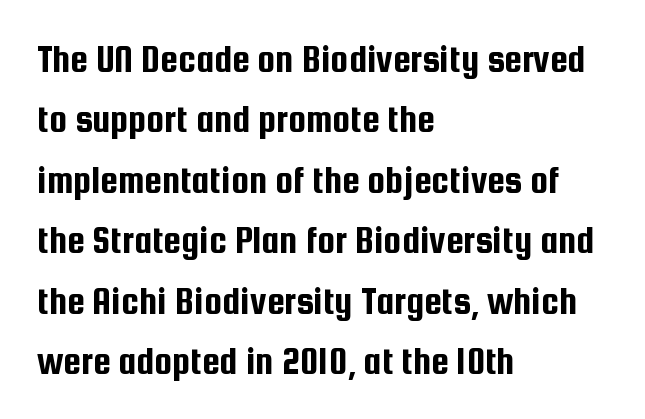
Decoration check: the copy has no underline. Every row of glyphs begins at an identical x-position on the left. Observe the ordinary spacing: letters are neighbours, not strangers. The face used here is proportionally spaced, like ordinary book or web type. Interline gaps are of average width in this sample.
